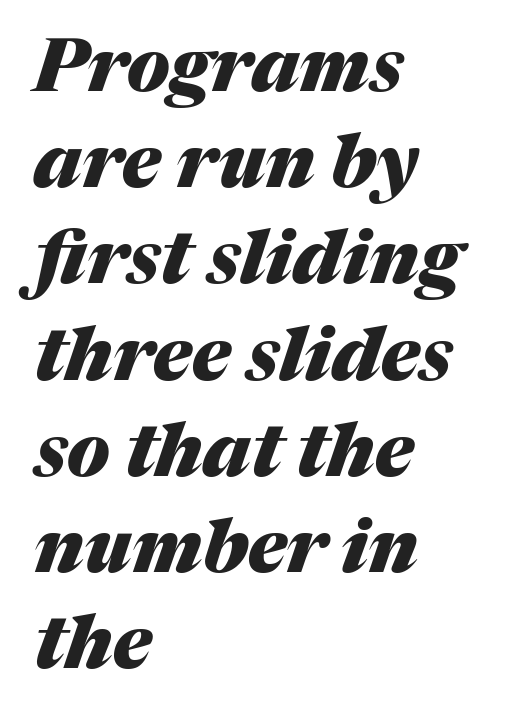
Q: Is the text bold? A: Yes.
Q: Is the text italic (slanted)? A: Yes, it leans right by about 17 degrees.
Q: Is the text underlined? A: No.
Q: How is the paragraph aligned? A: Left-aligned.
Q: Is the spacing between letters normal or unusually wide? A: Normal.
Q: Is the spacing between lines tight, normal or loose? A: Normal.
Q: Width (condensed, normal, or wide)? A: Normal.
Q: Stroke contrast? A: Medium.
Q: x-height? A: Medium.
Q: Monospaced? A: No.
